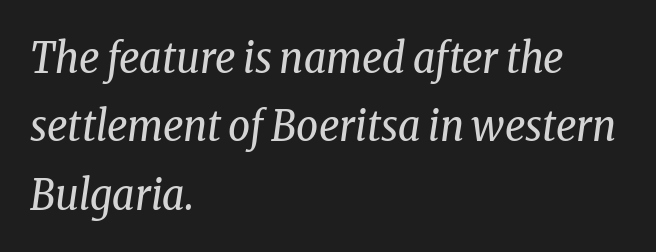
{"serif": "yes", "italic": "yes", "lean": "right", "slant_degrees": 8, "bold": "no", "weight": "regular", "width": "condensed", "stroke_contrast": "low", "x_height": "medium", "monospaced": "no", "underline": "no", "align": "left", "line_spacing": "normal", "line_spacing_ratio": 1.59, "letter_spacing": "normal", "letter_spacing_em": 0.0, "glyph_px": 43}
